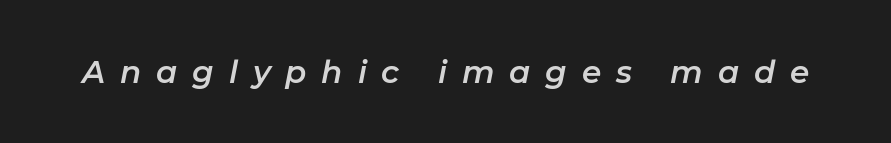
Q: Is the text italic (slanted)? A: Yes, it leans right by about 11 degrees.
Q: Is the text underlined? A: No.
Q: Is the spacing between letters normal or unusually wide? A: Unusually wide.
Q: Width (condensed, normal, or wide)? A: Normal.
Q: Stroke contrast? A: Low.
Q: x-height? A: Medium.
Q: Monospaced? A: No.
